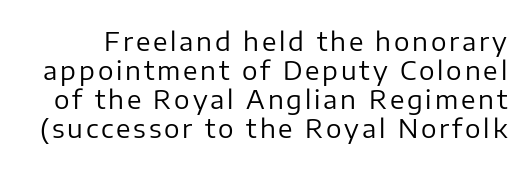
Weight: regular or lighter. Quick note: interline space is minimal. The foot of each line stays bare and open. Upright lettering throughout.
